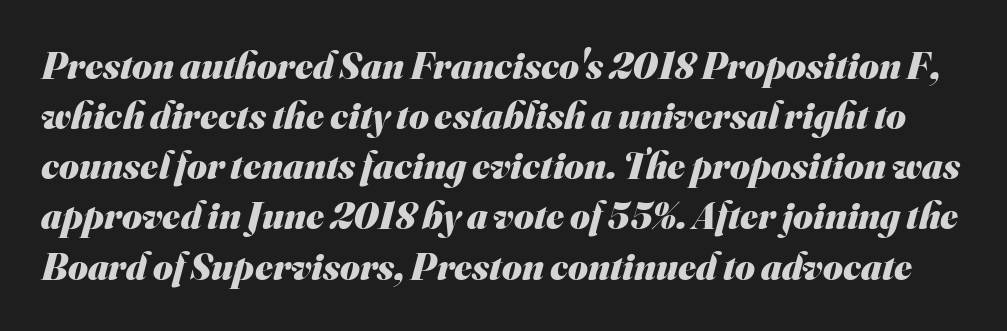
{"serif": "no", "bold": "yes", "weight": "heavy", "width": "normal", "stroke_contrast": "medium", "x_height": "small", "monospaced": "no", "underline": "no", "line_spacing": "normal", "line_spacing_ratio": 1.32, "letter_spacing": "normal", "letter_spacing_em": 0.0, "glyph_px": 38}
